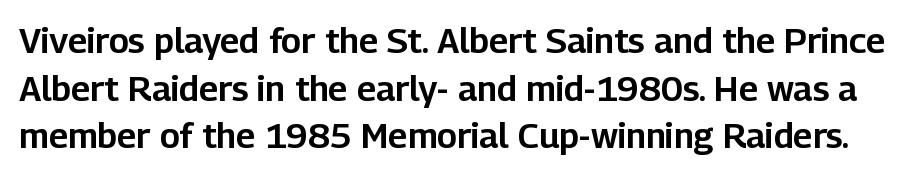
Has an underline been added? It has not. Letterform terminals end flat and unadorned throughout the passage. Interline gaps are of average width in this sample. Spacing between characters is what you'd get straight out of the box. Varying glyph widths throughout — classic text-font behaviour. Every stem runs plumb, perpendicular to the baseline.
